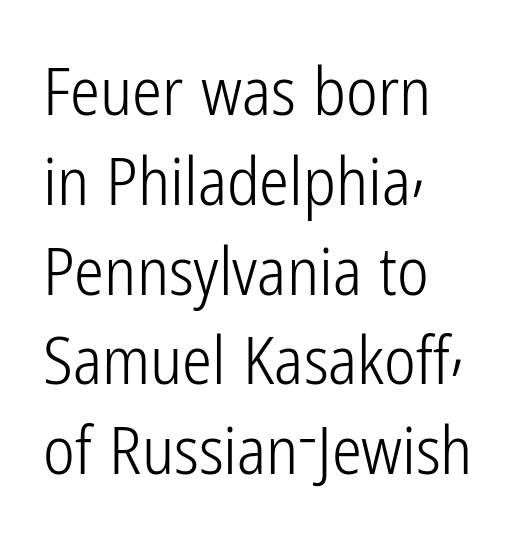
{"serif": "no", "italic": "no", "bold": "no", "weight": "light", "width": "condensed", "stroke_contrast": "low", "x_height": "medium", "monospaced": "no", "underline": "no", "align": "left", "line_spacing": "normal", "line_spacing_ratio": 1.34, "letter_spacing": "normal", "letter_spacing_em": 0.0, "glyph_px": 67}
